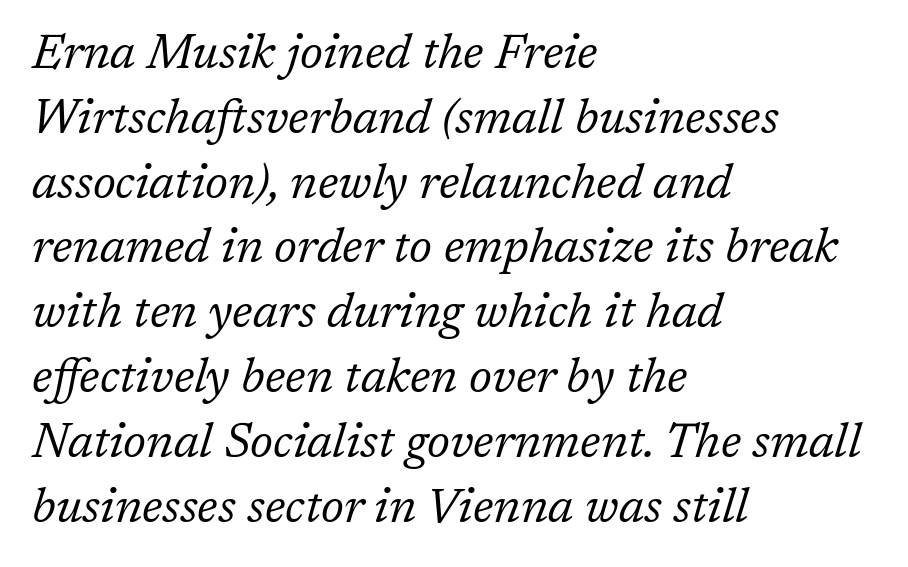
One-word summary of the alignment: left. Quick note: italic. Regarding leading, the lines here are spaced in the standard way. Underlining? Definitely not there. The line texture is even and compact thanks to regular tracking. Think standard paragraph weight, or any step lighter than that.
